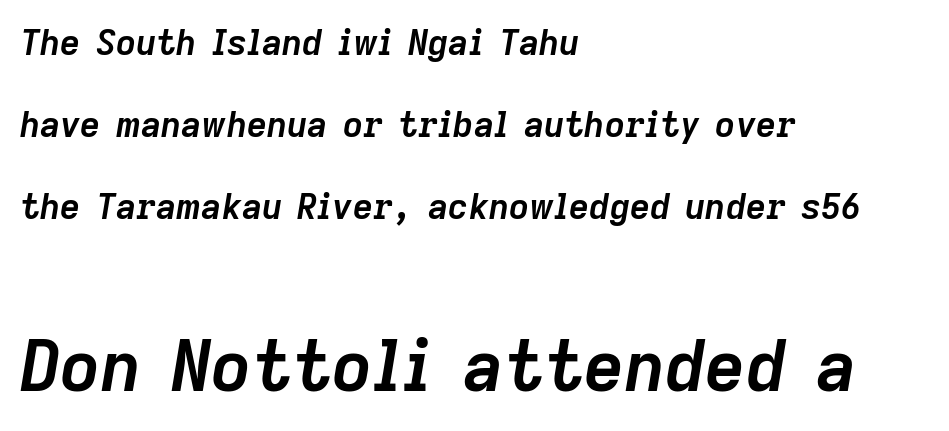
The image shows 70 px semibold type, italic (leaning right); set left-aligned, loose line spacing (2.34x), normal letter spacing, not underlined; the second (bottom) block is 2.0x larger; low stroke contrast and a medium x-height.
